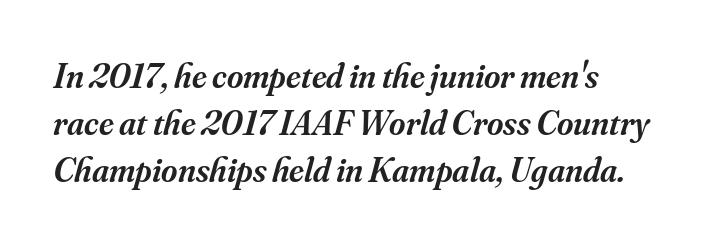
Q: Is the text bold? A: Semi-bold.
Q: Is the text italic (slanted)? A: Yes, it leans right by about 16 degrees.
Q: Is the typeface a serif or a sans-serif typeface? A: Serif.
Q: Is the text underlined? A: No.
Q: How is the paragraph aligned? A: Left-aligned.
Q: Is the spacing between letters normal or unusually wide? A: Normal.
Q: Is the spacing between lines tight, normal or loose? A: Normal.
Q: Width (condensed, normal, or wide)? A: Normal.
Q: Stroke contrast? A: Medium.
Q: x-height? A: Small.
Q: Monospaced? A: No.
